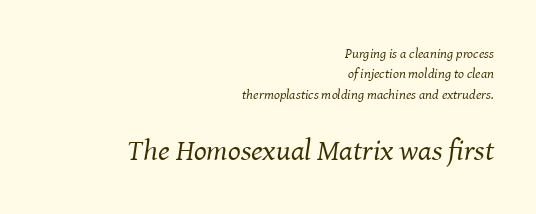
Designer's note — italics engaged. What stands out about the letter spacing? Nothing — it is the standard amount. The block sitting lower on the canvas is the one with enlarged characters. The face looks like a standard text weight, possibly lighter. All the whitespace from short lines collects on the left.
